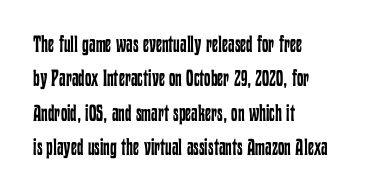
Observe the ordinary spacing: letters are neighbours, not strangers. Only glyphs here, with clear space below each row. Honestly, the row spacing looks completely unremarkable. No letter is thick-stroked: the sample isn't bold.
